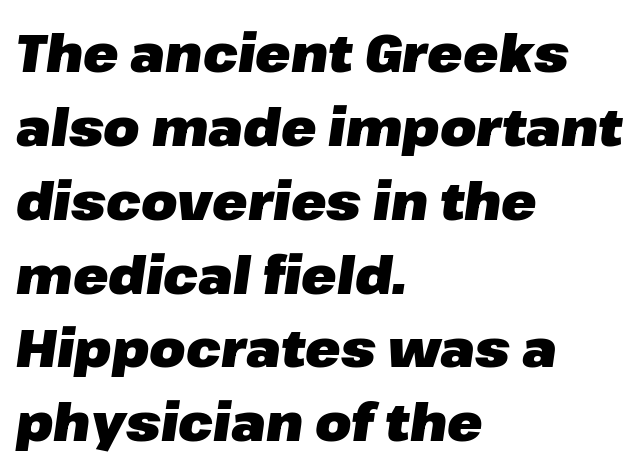
Q: Is the text bold? A: Yes.
Q: Is the text italic (slanted)? A: Yes, it leans right by about 8 degrees.
Q: Is the text underlined? A: No.
Q: How is the paragraph aligned? A: Left-aligned.
Q: Is the spacing between letters normal or unusually wide? A: Normal.
Q: Is the spacing between lines tight, normal or loose? A: Normal.
Q: Width (condensed, normal, or wide)? A: Normal.
Q: Stroke contrast? A: Low.
Q: x-height? A: Medium.
Q: Monospaced? A: No.
